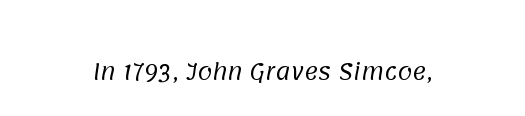
Students, note that the glyphs here touch the page at normal intervals. The typesetting does not lean heavy: it is not bold. Descender tails drop into unmarked territory.
